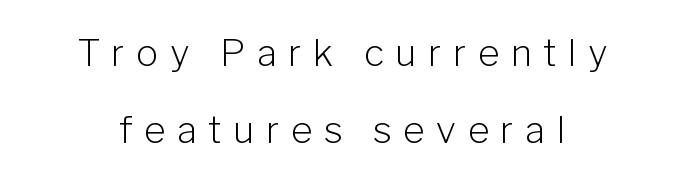
{"serif": "no", "italic": "no", "bold": "no", "weight": "light", "width": "normal", "stroke_contrast": "low", "x_height": "medium", "monospaced": "no", "underline": "no", "line_spacing": "loose", "line_spacing_ratio": 2.09, "letter_spacing": "wide", "letter_spacing_em": 0.31, "glyph_px": 37}
